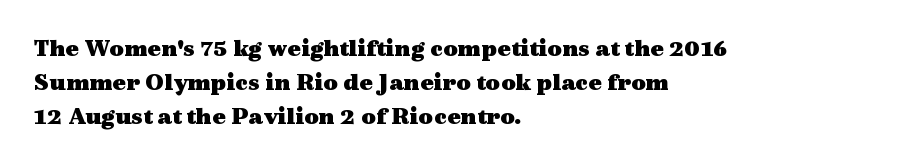
The image shows 25 px bold type, upright; set left-aligned, normal line spacing (1.37x), normal letter spacing, not underlined.
